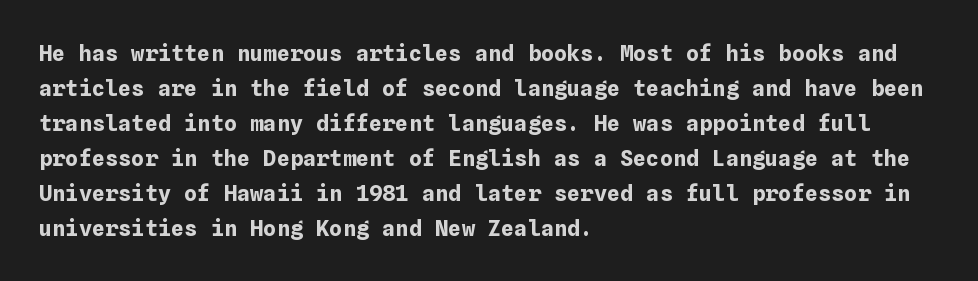
The image shows 22 px bold type, upright; set left-aligned, normal line spacing (1.59x), normal letter spacing, not underlined.
